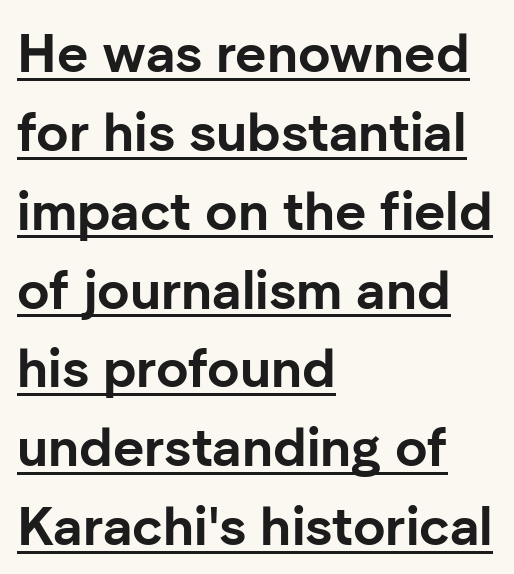
The image shows 54 px bold sans-serif type, upright; set left-aligned, normal line spacing (1.46x), normal letter spacing, underlined; low stroke contrast and a medium x-height.
